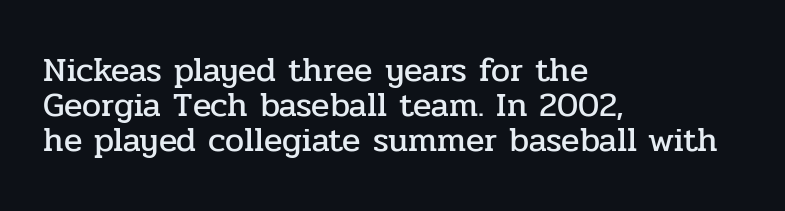
The image shows 34 px serif type, upright; set left-aligned, tight line spacing (1.03x), normal letter spacing, not underlined; low stroke contrast and a medium x-height.
